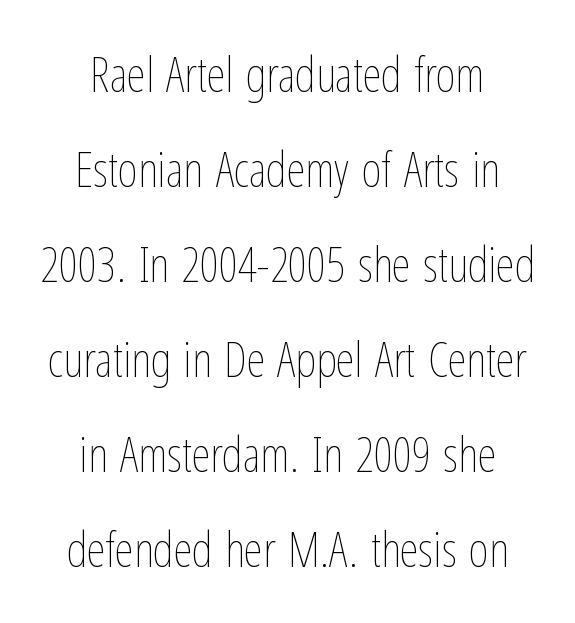
Q: Is the text bold? A: No.
Q: Is the text italic (slanted)? A: No, it is upright.
Q: Is the text underlined? A: No.
Q: How is the paragraph aligned? A: Centered.
Q: Is the spacing between letters normal or unusually wide? A: Normal.
Q: Is the spacing between lines tight, normal or loose? A: Loose.
Q: Width (condensed, normal, or wide)? A: Condensed.
Q: Stroke contrast? A: Low.
Q: x-height? A: Medium.
Q: Monospaced? A: No.
